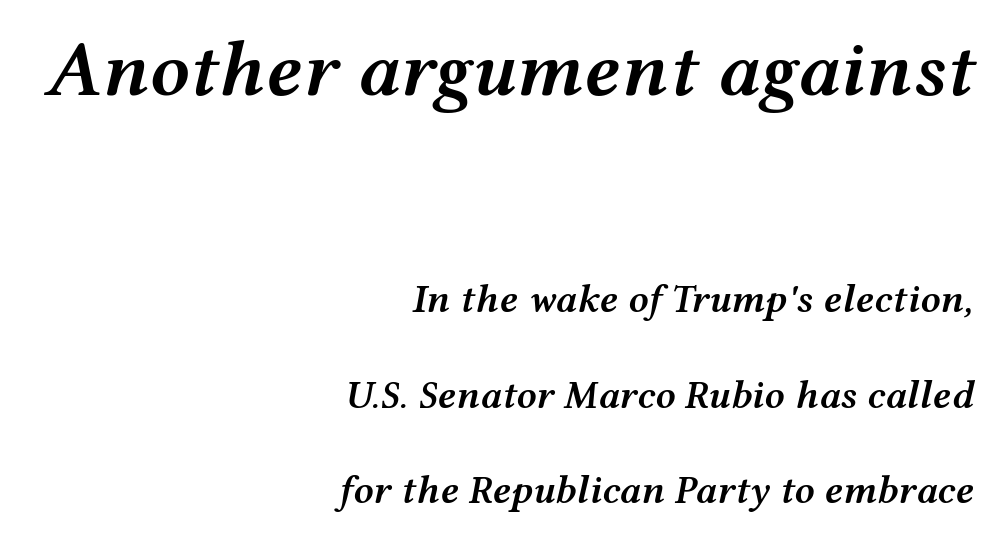
Q: Is the text bold? A: Semi-bold.
Q: Is the text italic (slanted)? A: Yes, it leans right by about 12 degrees.
Q: Is the text underlined? A: No.
Q: How is the paragraph aligned? A: Right-aligned.
Q: Is the spacing between letters normal or unusually wide? A: Normal.
Q: Is the spacing between lines tight, normal or loose? A: Loose.
Q: Which block of text is set in a larger size, the first (top) or the second (bottom)? A: The first (top) one.
Q: Width (condensed, normal, or wide)? A: Wide.
Q: Stroke contrast? A: Medium.
Q: x-height? A: Medium.
Q: Monospaced? A: No.
